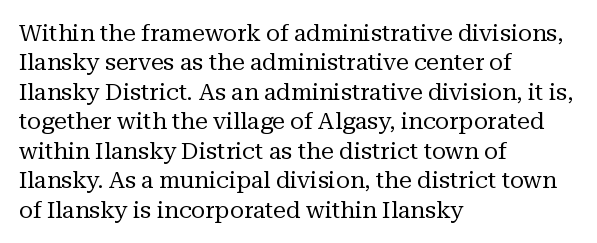
The image shows 23 px text type, upright; set left-aligned, normal line spacing (1.28x), normal letter spacing, not underlined.
